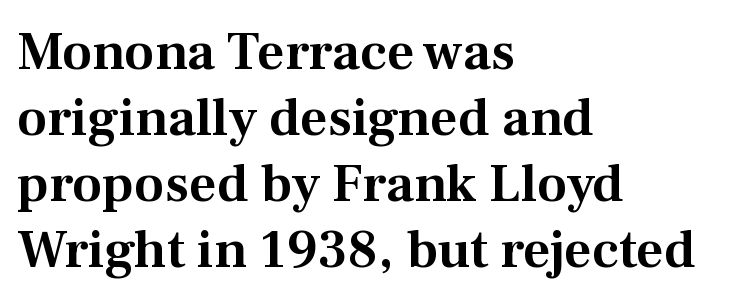
The image shows 54 px serif type, upright; set left-aligned, line spacing 1.22x, normal letter spacing, not underlined; medium stroke contrast and a medium x-height.
